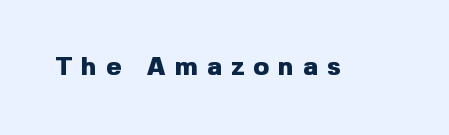
The image shows 26 px bold type, upright; set unusually wide letter spacing (+0.36 em), not underlined.
